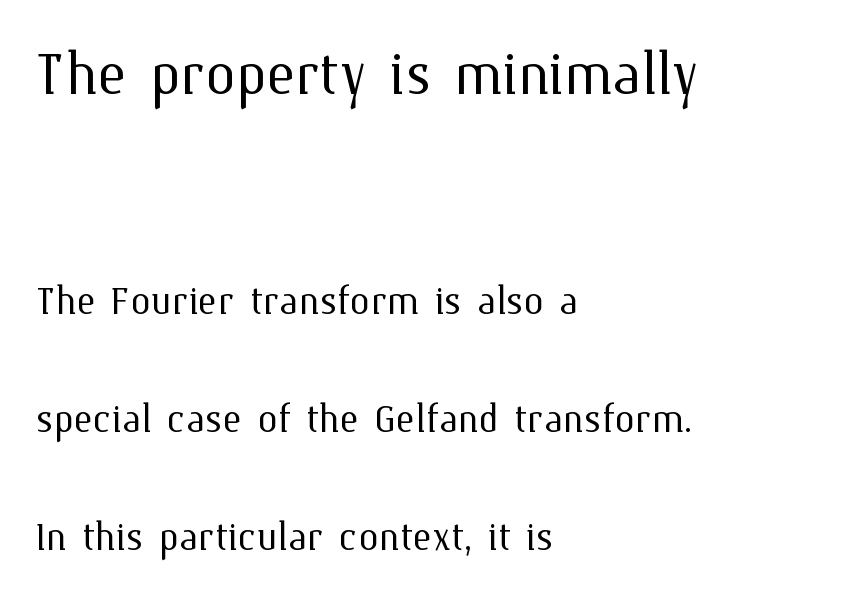
Q: Is the text bold? A: No.
Q: Is the text italic (slanted)? A: No, it is upright.
Q: Is the text underlined? A: No.
Q: How is the paragraph aligned? A: Left-aligned.
Q: Is the spacing between letters normal or unusually wide? A: Normal.
Q: Is the spacing between lines tight, normal or loose? A: Loose.
Q: Which block of text is set in a larger size, the first (top) or the second (bottom)? A: The first (top) one.
Q: Width (condensed, normal, or wide)? A: Normal.
Q: Stroke contrast? A: Medium.
Q: x-height? A: Medium.
Q: Monospaced? A: No.
